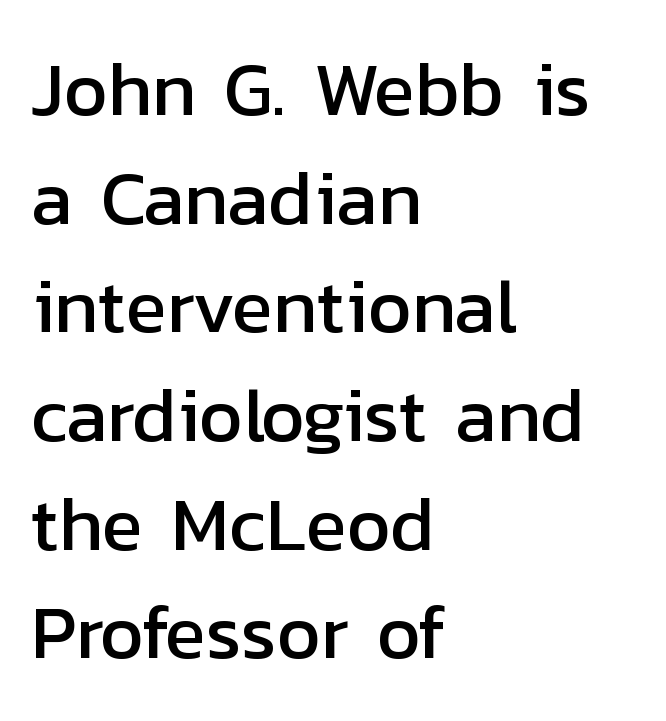
Type style note: lacks serifs. Do the characters align in a grid? No, the font is proportional. Where is the straight margin? On the left. No word sits above an underline. Compared with typical paragraphs, the rows here are spaced about the same.
